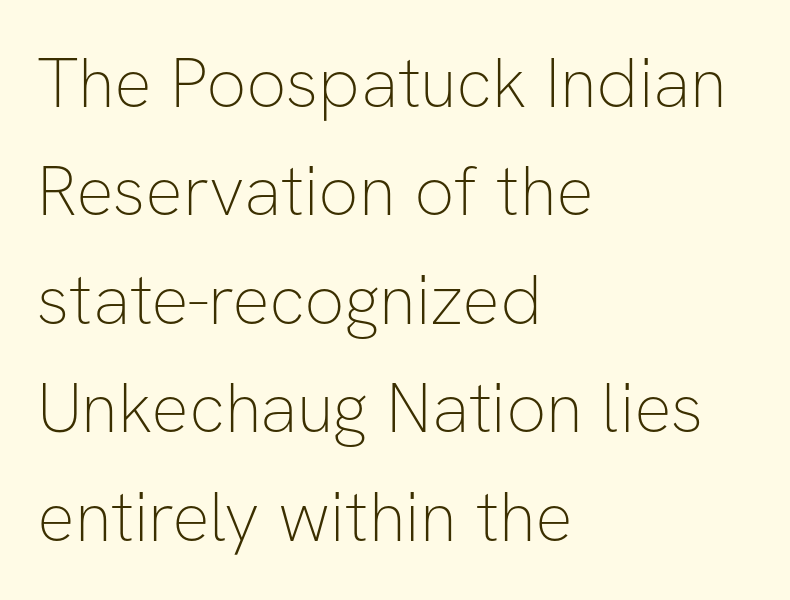
Q: Is the text bold? A: No.
Q: Is the text italic (slanted)? A: No, it is upright.
Q: Is the typeface a serif or a sans-serif typeface? A: Sans-serif.
Q: Is the text underlined? A: No.
Q: How is the paragraph aligned? A: Left-aligned.
Q: Is the spacing between letters normal or unusually wide? A: Normal.
Q: Is the spacing between lines tight, normal or loose? A: Normal.
Q: Width (condensed, normal, or wide)? A: Normal.
Q: Stroke contrast? A: Low.
Q: x-height? A: Medium.
Q: Monospaced? A: No.
